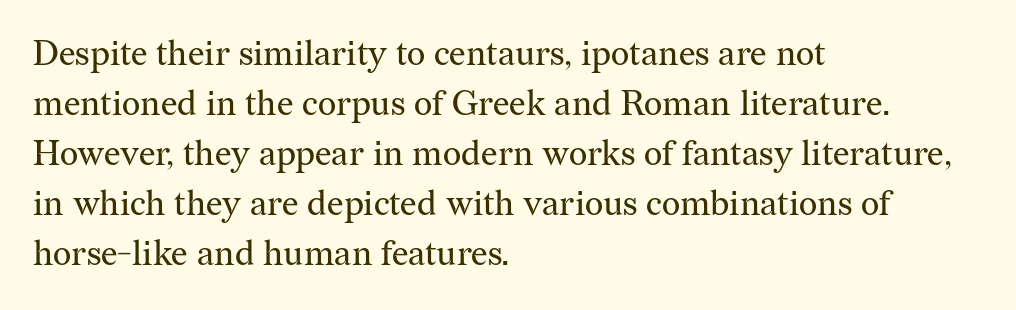
Q: Is the text bold? A: No.
Q: Is the text italic (slanted)? A: No, it is upright.
Q: Is the typeface a serif or a sans-serif typeface? A: Serif.
Q: Is the text underlined? A: No.
Q: How is the paragraph aligned? A: Left-aligned.
Q: Is the spacing between letters normal or unusually wide? A: Normal.
Q: Is the spacing between lines tight, normal or loose? A: Normal.
Q: Width (condensed, normal, or wide)? A: Normal.
Q: Stroke contrast? A: Medium.
Q: x-height? A: Medium.
Q: Monospaced? A: No.
